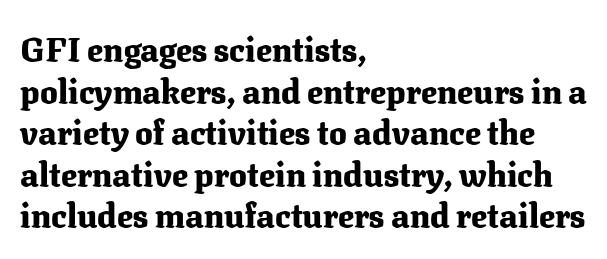
{"serif": "yes", "italic": "no", "bold": "yes", "weight": "heavy", "width": "normal", "stroke_contrast": "medium", "x_height": "medium", "monospaced": "no", "underline": "no", "align": "left", "line_spacing": "normal", "line_spacing_ratio": 1.26, "letter_spacing": "normal", "letter_spacing_em": 0.0, "glyph_px": 33}
